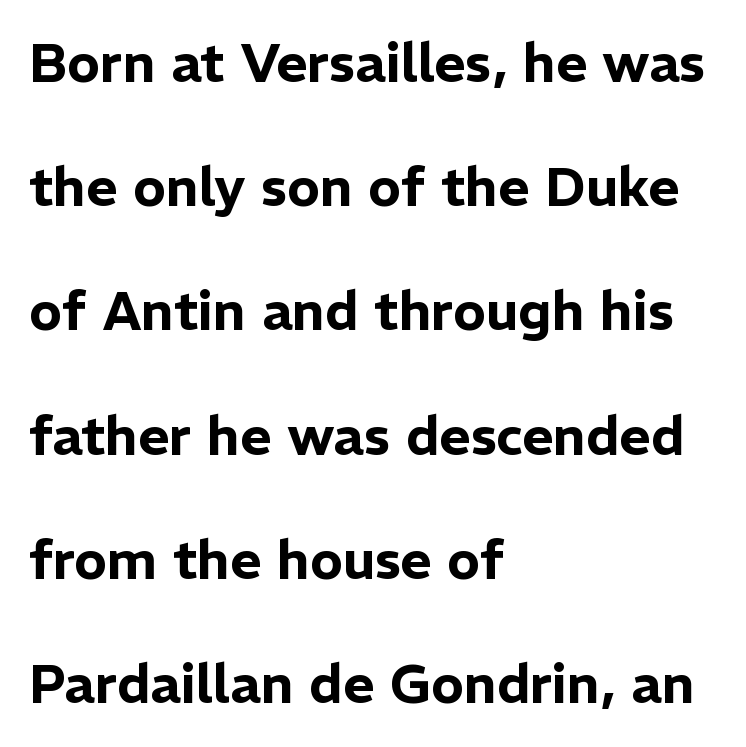
Interline gaps are noticeably wide in this sample. Where is the straight margin? On the left. Unlike italic type, these characters show no tilt at all. This is sans-serif lettering, the kind often seen on screens and signage. Quick note: underline off.
